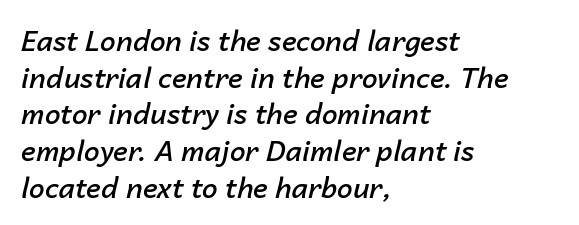
The text carries the slant typical of an italic or oblique font. The strokes are fattened partway — semibold, not bold. Spacing verdict: proportional, widths tailored to each character. Rows of type keep a routine distance in the vertical direction.
